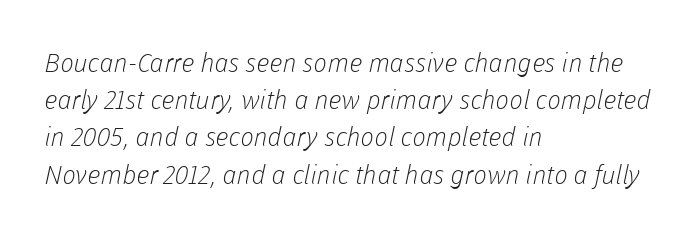
{"bold": "no", "underline": "no", "align": "left", "line_spacing": "normal", "line_spacing_ratio": 1.43, "letter_spacing": "normal", "letter_spacing_em": 0.0, "glyph_px": 26}
